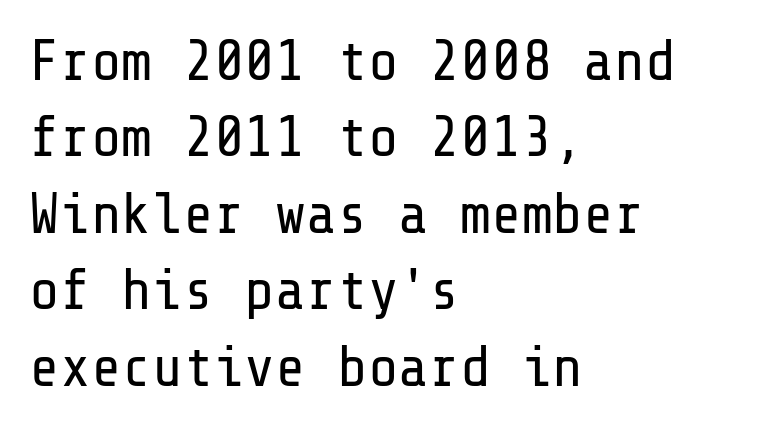
The image shows 57 px regular-weight sans-serif type, upright; set left-aligned, normal line spacing (1.34x), normal letter spacing, not underlined; low stroke contrast and a medium x-height.
